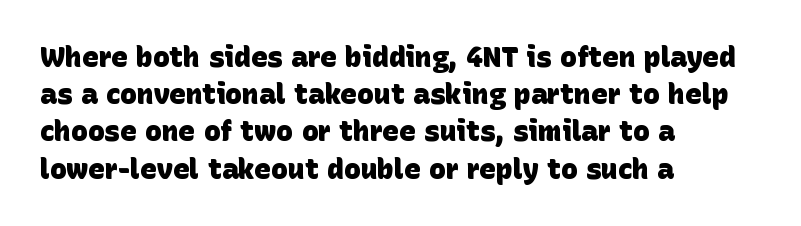
Q: Is the text bold? A: Yes.
Q: Is the typeface a serif or a sans-serif typeface? A: Sans-serif.
Q: Is the text underlined? A: No.
Q: How is the paragraph aligned? A: Left-aligned.
Q: Is the spacing between letters normal or unusually wide? A: Normal.
Q: Is the spacing between lines tight, normal or loose? A: Normal.
Q: Width (condensed, normal, or wide)? A: Normal.
Q: Stroke contrast? A: Low.
Q: x-height? A: Large.
Q: Monospaced? A: No.
